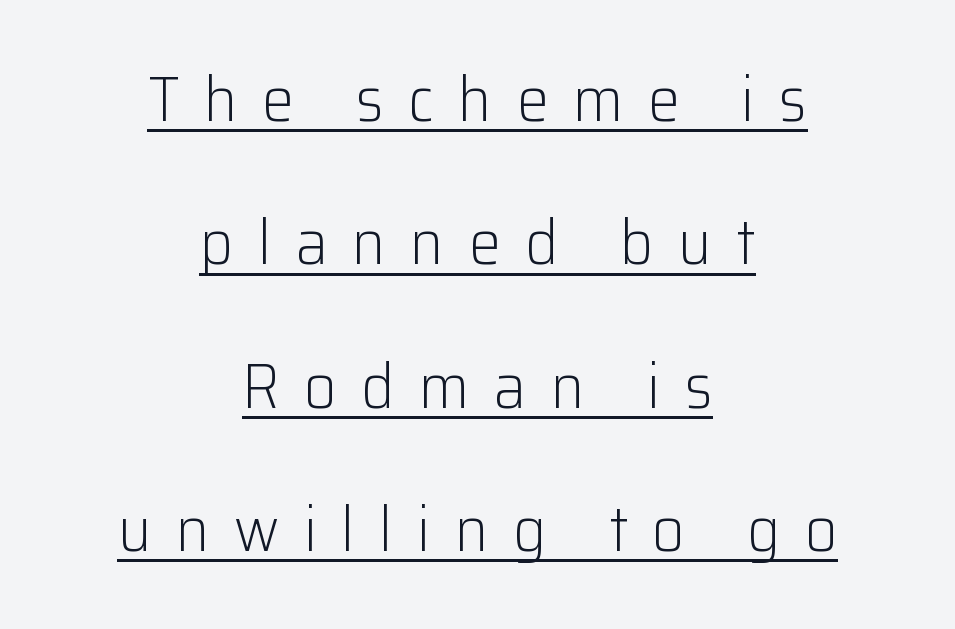
The image shows 64 px light sans-serif type, upright; set centered, loose line spacing (2.24x), unusually wide letter spacing (+0.38 em), underlined; low stroke contrast and a medium x-height.
